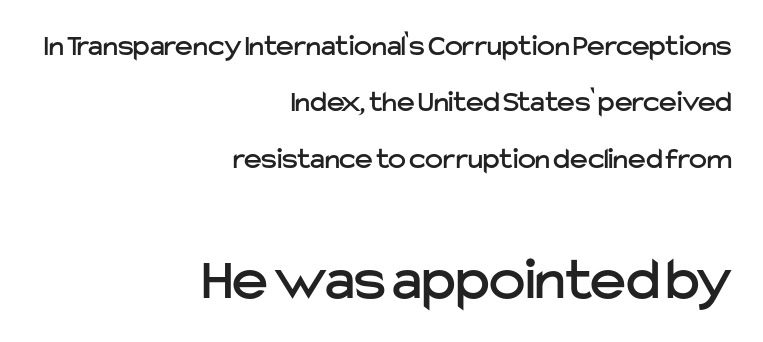
Q: Is the text italic (slanted)? A: No, it is upright.
Q: Is the typeface a serif or a sans-serif typeface? A: Sans-serif.
Q: Is the text underlined? A: No.
Q: How is the paragraph aligned? A: Right-aligned.
Q: Is the spacing between letters normal or unusually wide? A: Normal.
Q: Which block of text is set in a larger size, the first (top) or the second (bottom)? A: The second (bottom) one.
Q: Width (condensed, normal, or wide)? A: Normal.
Q: Stroke contrast? A: Low.
Q: x-height? A: Medium.
Q: Monospaced? A: No.
